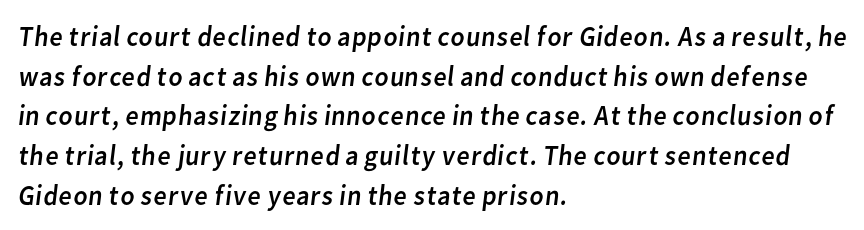
Look at the bottom of the vertical strokes: they stop flat, with no serifs. The ragged edge is on the right, which tells us the setting is flush left. Summary of weight: not heavy and not bold. Is the letter spacing exaggerated? No — it looks like the ordinary default. This sample has the flowing, uneven cadence of proportional lettering.
